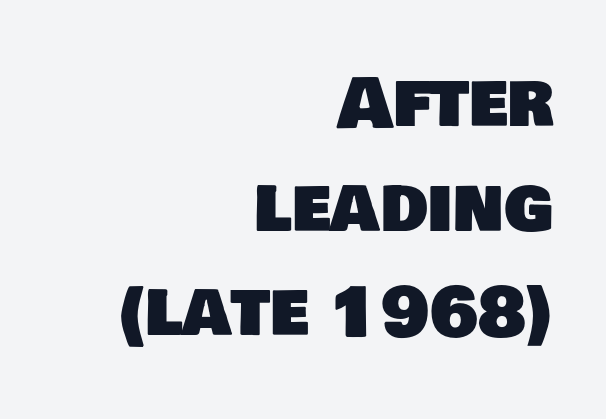
Q: Is the typeface a serif or a sans-serif typeface? A: Sans-serif.
Q: Is the text underlined? A: No.
Q: How is the paragraph aligned? A: Right-aligned.
Q: Is the spacing between letters normal or unusually wide? A: Normal.
Q: Is the spacing between lines tight, normal or loose? A: Normal.
Q: Width (condensed, normal, or wide)? A: Normal.
Q: Stroke contrast? A: Low.
Q: x-height? A: Large.
Q: Monospaced? A: No.
